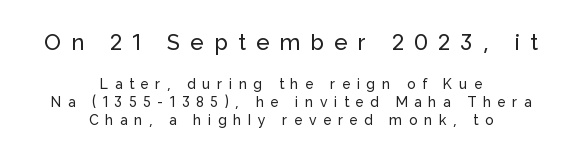
Short note: letters widely spaced. Baseline-to-baseline distance is the conventional proportion of letter height. Unlike italic type, these characters show no tilt at all. The gap between lines stays unmarked. A centered setting, common on invitations and titles, is used for this passage. Block one is the big one; block two sits smaller underneath.
